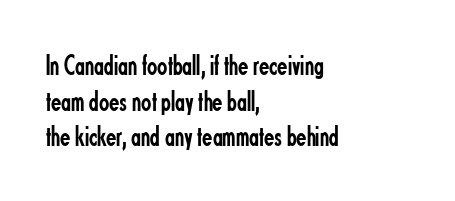
Q: Is the text bold? A: No.
Q: Is the text italic (slanted)? A: No, it is upright.
Q: Is the typeface a serif or a sans-serif typeface? A: Sans-serif.
Q: Is the text underlined? A: No.
Q: How is the paragraph aligned? A: Left-aligned.
Q: Is the spacing between letters normal or unusually wide? A: Normal.
Q: Width (condensed, normal, or wide)? A: Condensed.
Q: Stroke contrast? A: Low.
Q: x-height? A: Small.
Q: Monospaced? A: No.
